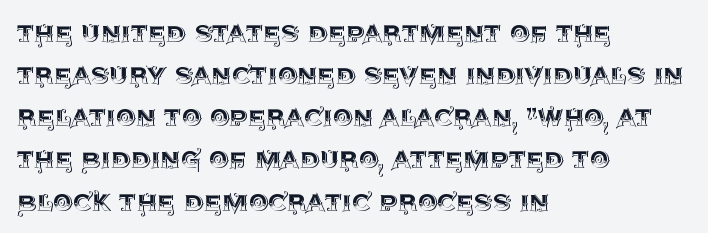
Q: Is the text italic (slanted)? A: No, it is upright.
Q: Is the text underlined? A: No.
Q: How is the paragraph aligned? A: Left-aligned.
Q: Is the spacing between letters normal or unusually wide? A: Normal.
Q: Is the spacing between lines tight, normal or loose? A: Normal.
Q: Width (condensed, normal, or wide)? A: Normal.
Q: x-height? A: Large.
Q: Monospaced? A: No.
